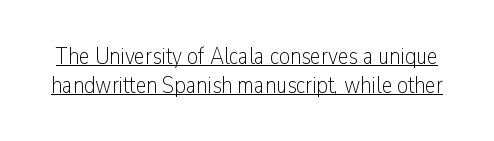
Q: Is the text bold? A: No.
Q: Is the text italic (slanted)? A: No, it is upright.
Q: Is the text underlined? A: Yes.
Q: Is the spacing between letters normal or unusually wide? A: Normal.
